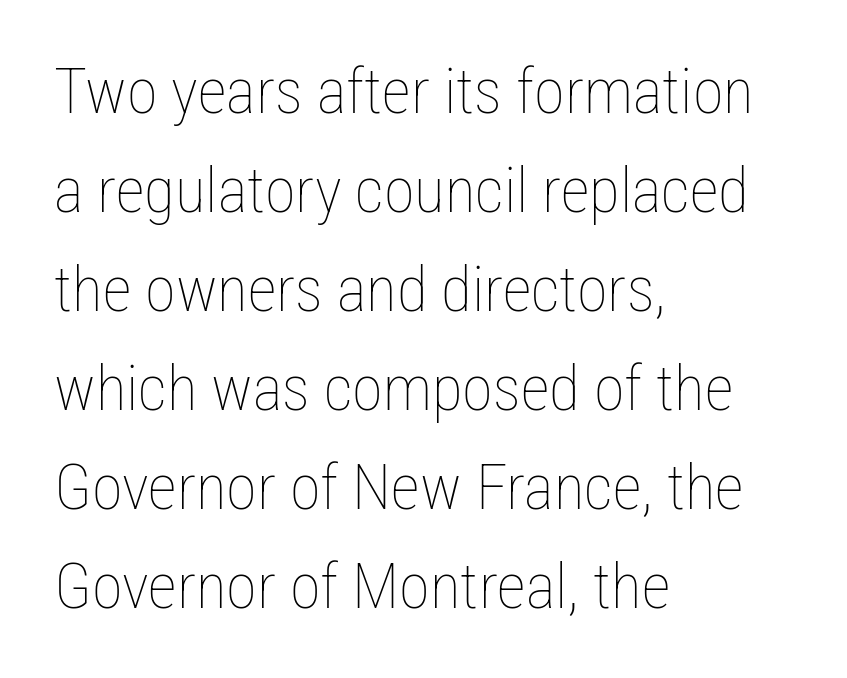
Q: Is the text bold? A: No.
Q: Is the text italic (slanted)? A: No, it is upright.
Q: Is the text underlined? A: No.
Q: How is the paragraph aligned? A: Left-aligned.
Q: Is the spacing between letters normal or unusually wide? A: Normal.
Q: Is the spacing between lines tight, normal or loose? A: Normal.
Q: Width (condensed, normal, or wide)? A: Condensed.
Q: Stroke contrast? A: Low.
Q: x-height? A: Medium.
Q: Monospaced? A: No.
